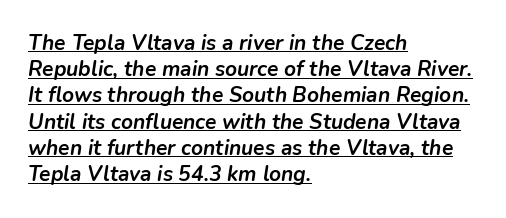
{"italic": "yes", "lean": "right", "slant_degrees": 9, "bold": "yes", "underline": "yes", "align": "left", "line_spacing": "normal", "line_spacing_ratio": 1.25, "letter_spacing": "normal", "letter_spacing_em": 0.0, "glyph_px": 21}
